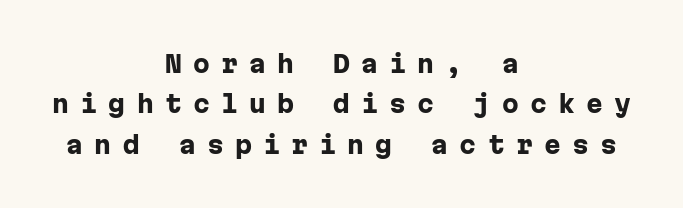
The image shows 24 px bold type, upright; set centered, normal line spacing (1.68x), unusually wide letter spacing (+0.47 em), not underlined.
